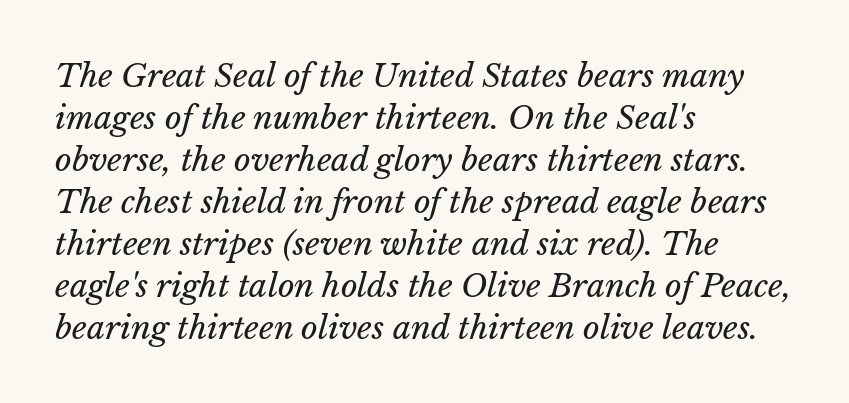
These lines keep a tight, regular rhythm from letter to letter. Character widths vary here, with narrow letters taking less room than wide ones. On a weight scale, this lands at 450 or below. The lines are quadded left. This block has exactly the height ordinary leading produces. Nobody drew a line under any word here.
